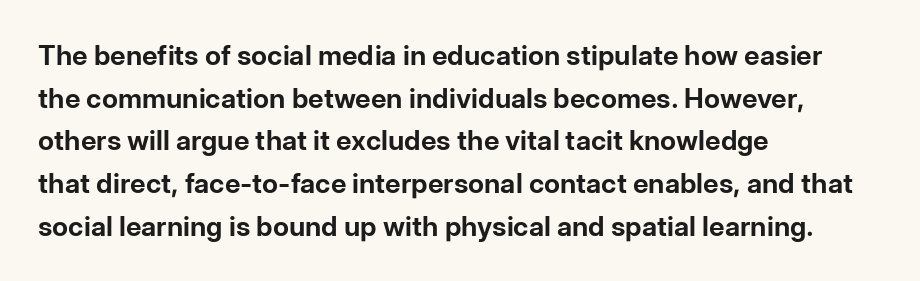
Q: Is the text bold? A: Yes.
Q: Is the text italic (slanted)? A: No, it is upright.
Q: Is the text underlined? A: No.
Q: How is the paragraph aligned? A: Left-aligned.
Q: Is the spacing between letters normal or unusually wide? A: Normal.
Q: Is the spacing between lines tight, normal or loose? A: Normal.
